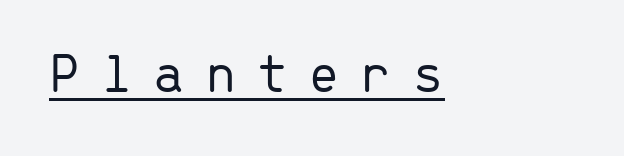
Q: Is the text bold? A: No.
Q: Is the text italic (slanted)? A: No, it is upright.
Q: Is the typeface a serif or a sans-serif typeface? A: Sans-serif.
Q: Is the text underlined? A: Yes.
Q: Is the spacing between letters normal or unusually wide? A: Unusually wide.
Q: Width (condensed, normal, or wide)? A: Normal.
Q: Stroke contrast? A: Low.
Q: x-height? A: Medium.
Q: Monospaced? A: Yes.
